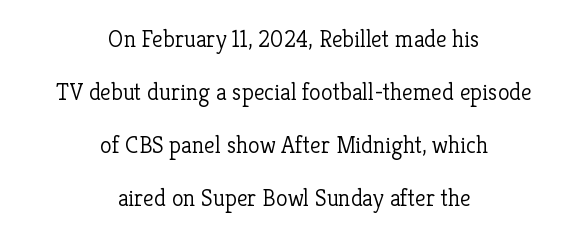
Each row of text sits above clean, open space. This is the regular roman posture of the typeface. Both edges are ragged and mirror each other, which tells us the setting is centered. What's the leading like? Stretched, with rows far apart.
